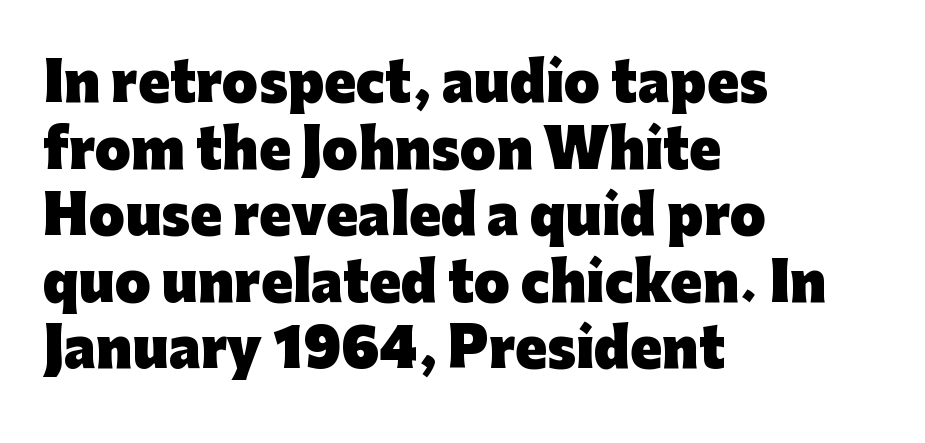
{"serif": "no", "italic": "no", "bold": "yes", "weight": "heavy", "width": "normal", "stroke_contrast": "low", "x_height": "medium", "monospaced": "no", "underline": "no", "align": "left", "line_spacing": "normal", "line_spacing_ratio": 1.28, "letter_spacing": "normal", "letter_spacing_em": 0.0, "glyph_px": 52}
